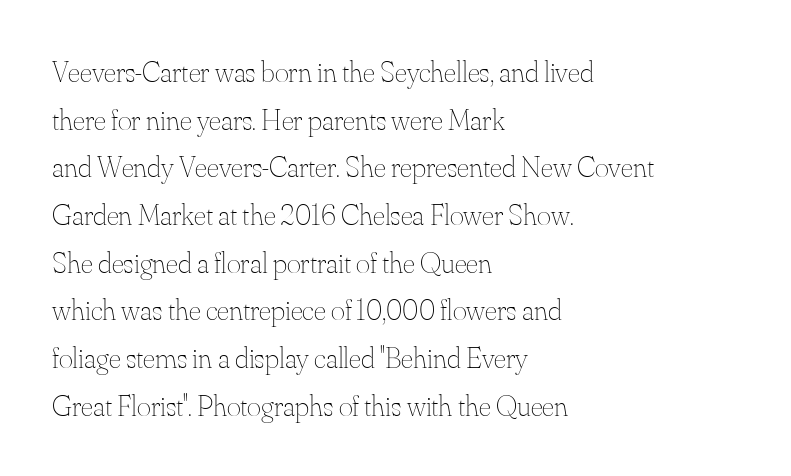
Notice how descenders clear the ascenders below comfortably — that's standard leading. The gap between lines stays unmarked. Summary of weight: not heavy and not bold. Posture: straight, roman, zero tilt.
